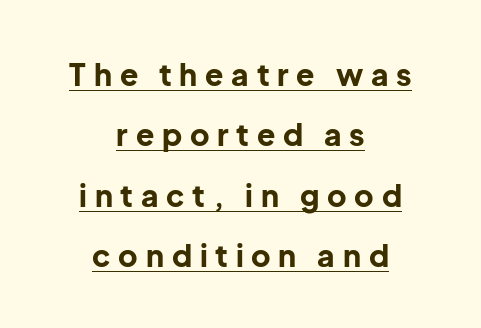
The image shows 30 px bold sans-serif type, upright; set centered, loose line spacing (2.01x), unusually wide letter spacing (+0.26 em), underlined; low stroke contrast and a medium x-height.
